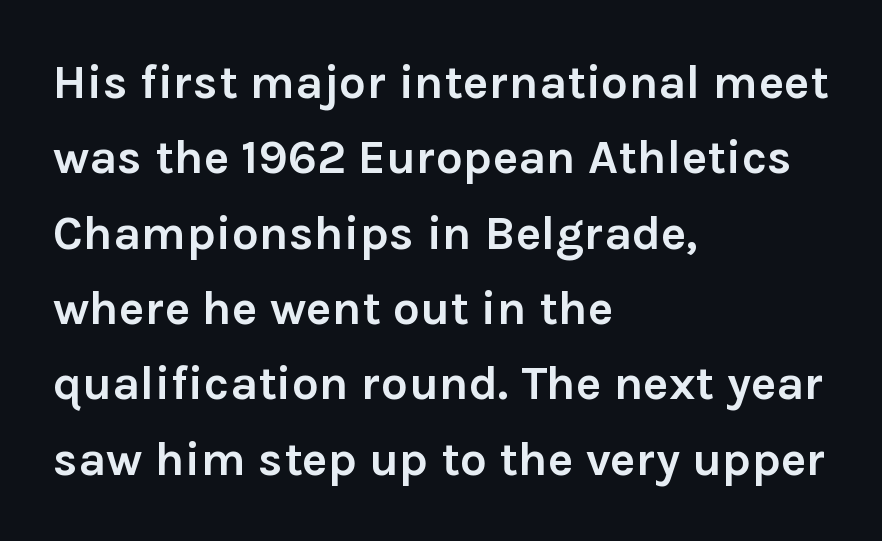
All the whitespace from short lines collects on the right. Looks like regular typesetting: each glyph gets only the width it needs. Characters follow at the spacing the type designer built in. These lines are composed in type without serifs.
